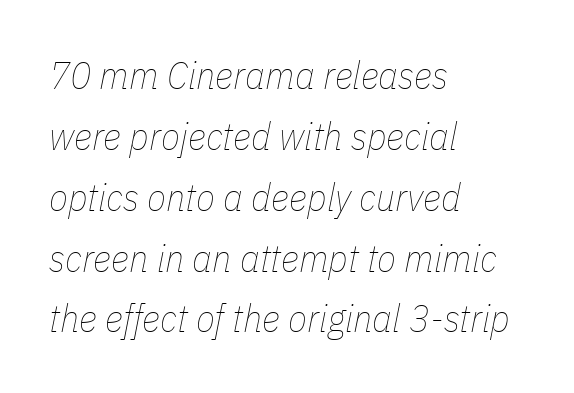
{"italic": "yes", "lean": "right", "slant_degrees": 11, "bold": "no", "weight": "thin", "width": "condensed", "stroke_contrast": "low", "x_height": "medium", "monospaced": "no", "underline": "no", "align": "left", "line_spacing": "normal", "line_spacing_ratio": 1.56, "letter_spacing": "normal", "letter_spacing_em": 0.0, "glyph_px": 39}
